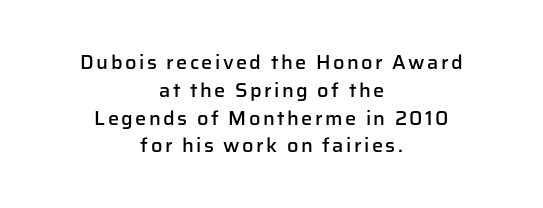
The font is running at a semibold setting, under full bold. Nobody drew a line under any word here. Designer's note — italics off, roman on. Short and long lines alike share a common midpoint. Compared with typical paragraphs, the rows here are spaced about the same.
